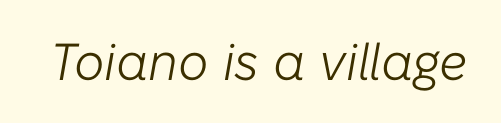
Nothing unusual about the tracking: characters are spaced as the font intends. Spacing verdict: proportional, widths tailored to each character. The foot of each line stays bare and open. Emphasis-style slanted type is in use.
